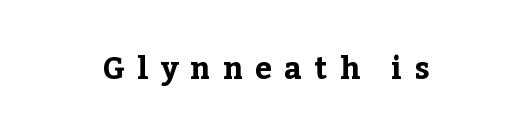
Are there feet on the stems? There are — it's a serif. Set as a true bold cut, around the 700 mark. The rendering inserts visible extra space after every character. Lines of text with bare space underneath. Is this a fixed-width face? No — the glyphs have proportional, varying widths.
